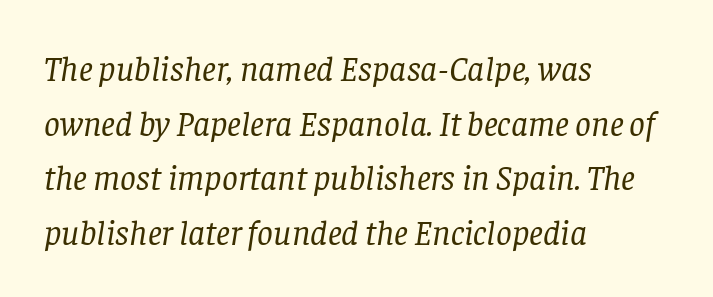
Q: Is the text bold? A: No.
Q: Is the text italic (slanted)? A: Yes, it leans right by about 8 degrees.
Q: Is the typeface a serif or a sans-serif typeface? A: Serif.
Q: Is the text underlined? A: No.
Q: How is the paragraph aligned? A: Left-aligned.
Q: Is the spacing between letters normal or unusually wide? A: Normal.
Q: Is the spacing between lines tight, normal or loose? A: Normal.
Q: Width (condensed, normal, or wide)? A: Normal.
Q: Stroke contrast? A: Low.
Q: x-height? A: Large.
Q: Monospaced? A: No.
